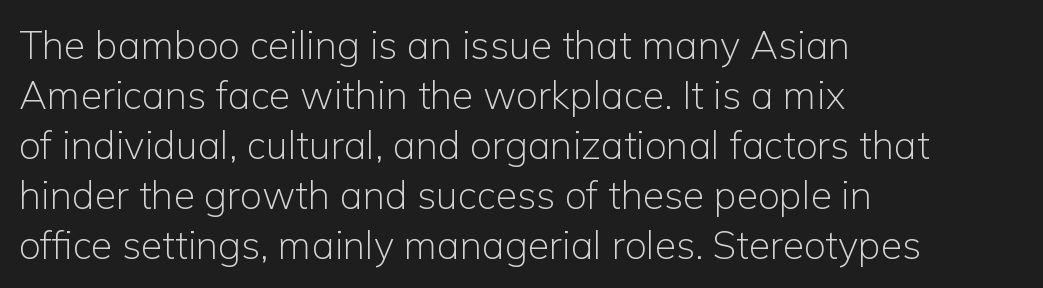
Q: Is the text bold? A: No.
Q: Is the text italic (slanted)? A: No, it is upright.
Q: Is the typeface a serif or a sans-serif typeface? A: Sans-serif.
Q: Is the text underlined? A: No.
Q: How is the paragraph aligned? A: Left-aligned.
Q: Is the spacing between letters normal or unusually wide? A: Normal.
Q: Is the spacing between lines tight, normal or loose? A: Normal.
Q: Width (condensed, normal, or wide)? A: Normal.
Q: Stroke contrast? A: Low.
Q: x-height? A: Medium.
Q: Monospaced? A: No.
